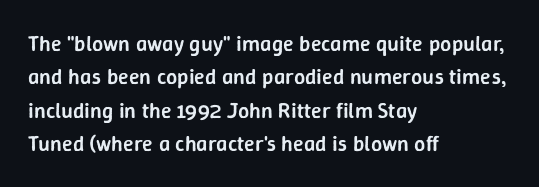
Rows of type keep a routine distance in the vertical direction. Default kerning and tracking; the words read as compact shapes. The font's upright variant was chosen for this text. As a designer I'd log this as weight 600, semibold. The string is rendered with underlining switched off.
